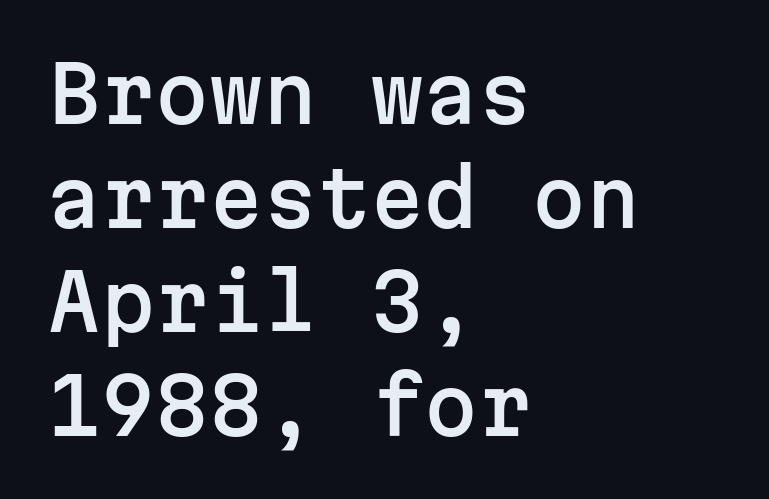
{"serif": "no", "italic": "no", "width": "normal", "stroke_contrast": "low", "x_height": "medium", "monospaced": "yes", "underline": "no", "align": "left", "line_spacing": "normal", "line_spacing_ratio": 1.35, "letter_spacing": "normal", "letter_spacing_em": 0.0, "glyph_px": 77}
